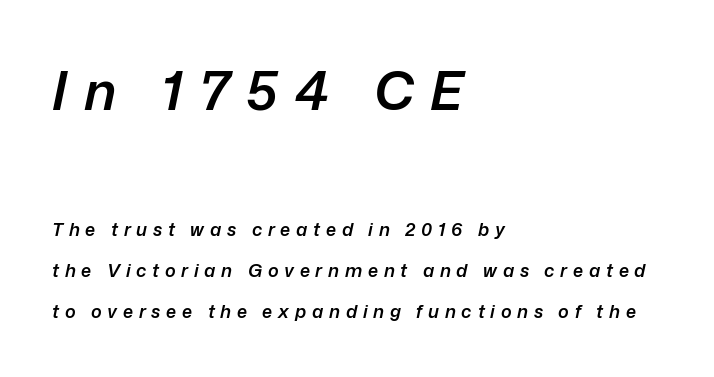
{"italic": "yes", "lean": "right", "slant_degrees": 12, "bold": "semi", "weight": "semibold", "width": "normal", "stroke_contrast": "low", "x_height": "medium", "monospaced": "no", "underline": "no", "align": "left", "line_spacing": "loose", "line_spacing_ratio": 2.29, "letter_spacing": "wide", "letter_spacing_em": 0.32, "larger_block": "first", "size_ratio": 2.94, "glyph_px": 53}
